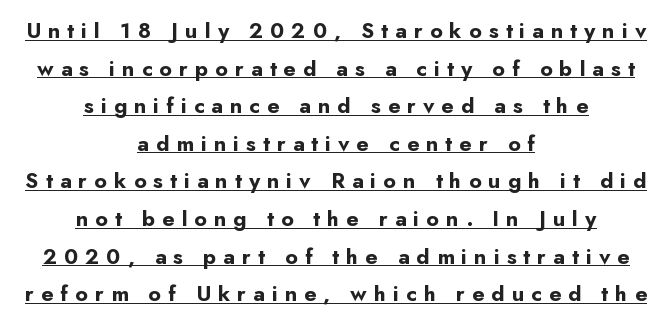
What decoration does the sample have? An underline. The characters look thick and weighty, a clear bold. Neither beginnings nor endings align; midpoints do. Upright lettering throughout.
